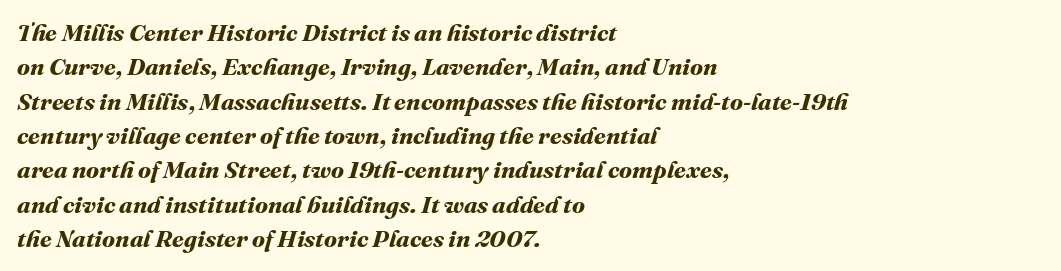
Q: Is the text bold? A: Yes.
Q: Is the text underlined? A: No.
Q: How is the paragraph aligned? A: Left-aligned.
Q: Is the spacing between letters normal or unusually wide? A: Normal.
Q: Is the spacing between lines tight, normal or loose? A: Normal.
